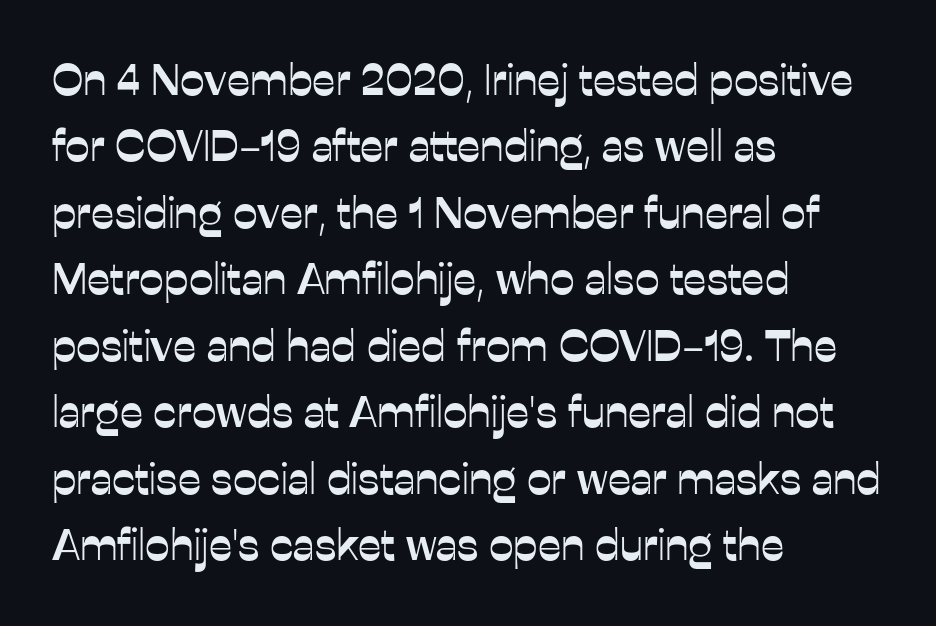
{"serif": "no", "italic": "no", "width": "normal", "stroke_contrast": "low", "x_height": "medium", "monospaced": "no", "underline": "no", "align": "left", "line_spacing": "normal", "line_spacing_ratio": 1.51, "letter_spacing": "normal", "letter_spacing_em": 0.0, "glyph_px": 44}
